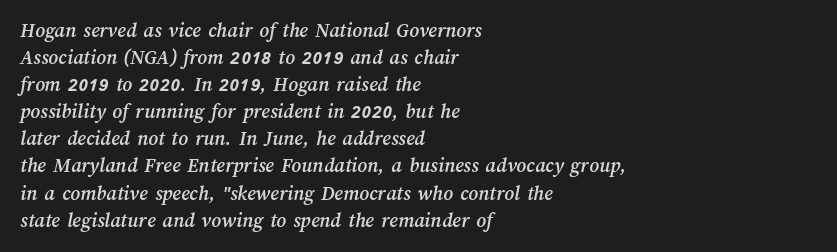
The image shows 21 px text type; set left-aligned, normal line spacing (1.29x), normal letter spacing, not underlined.
